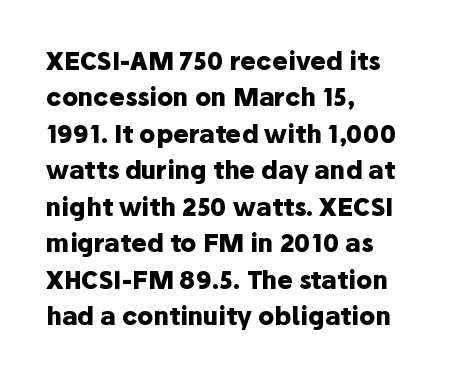
The designer left line spacing at the default. The horizontal fit of the characters is conventional and even. The specimen reads as upright at a glance. The passage shown is not underscored anywhere. The letters are bold, with thick, heavy strokes.
